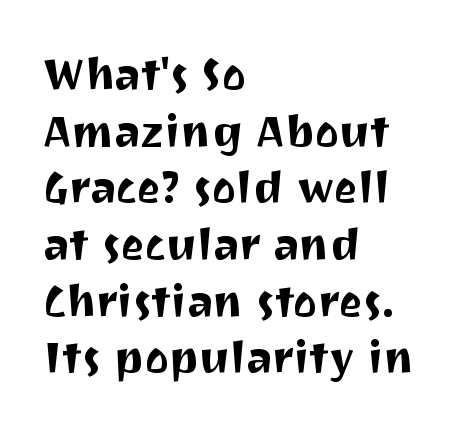
{"serif": "no", "italic": "no", "width": "normal", "stroke_contrast": "medium", "x_height": "medium", "monospaced": "no", "underline": "no", "align": "left", "line_spacing": "normal", "line_spacing_ratio": 1.26, "letter_spacing": "normal", "letter_spacing_em": 0.0, "glyph_px": 45}
